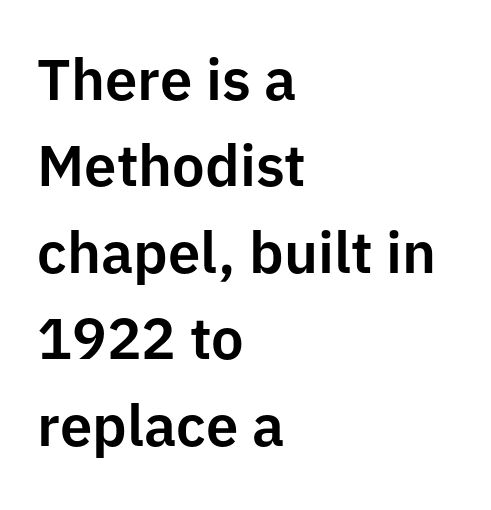
The image shows 58 px sans-serif type, upright; set left-aligned, normal line spacing (1.49x), normal letter spacing, not underlined; low stroke contrast and a medium x-height.
